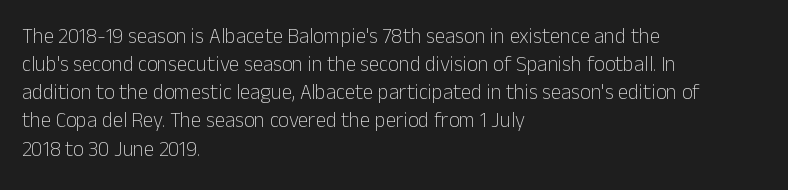
The image shows 21 px text type, upright; set left-aligned, normal line spacing (1.34x), normal letter spacing, not underlined.
